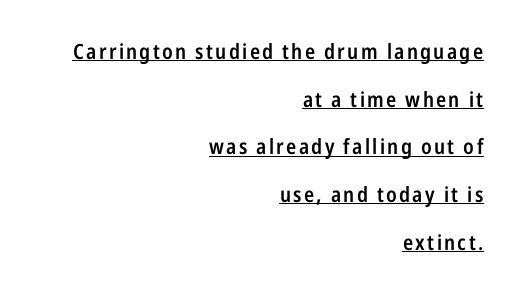
If you drew a ruler down the right edge, every line would touch it. Does the weight exceed regular? Yes, but only to semibold. This sample uses an upright cut, with every glyph sitting square on the baseline. Horizontal bands of white between lines are thick stripes.
